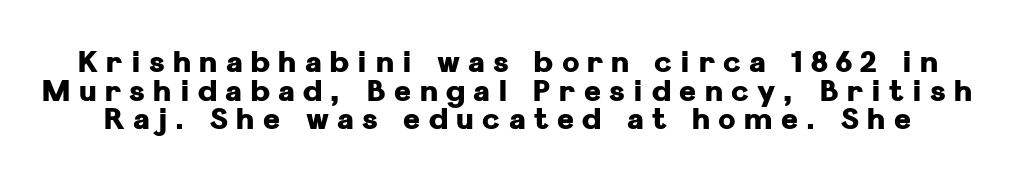
The image shows 29 px heavy sans-serif type, upright; set tight line spacing (0.99x), unusually wide letter spacing (+0.29 em), not underlined; low stroke contrast and a medium x-height.
